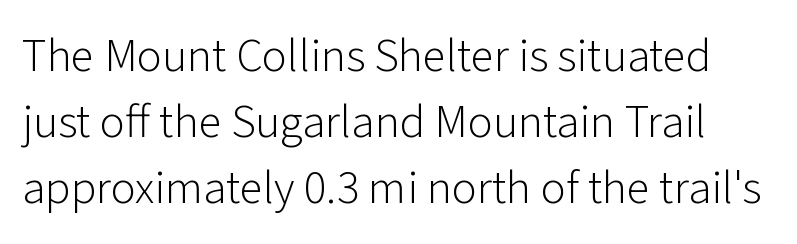
The image shows 47 px light sans-serif type, upright; set normal line spacing (1.4x), normal letter spacing, not underlined; low stroke contrast and a medium x-height.
